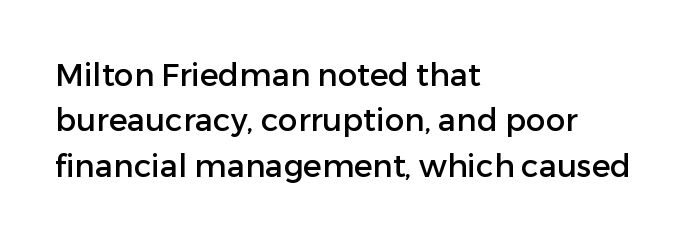
Classification — sans serif. In CSS terms this would be text-align: left. Nothing unusual about the tracking: characters are spaced as the font intends. Summary of vertical rhythm: regular, with standard interline spacing. The specimen omits any rule beneath the text block's lines. These lines were composed using upright roman letters.
